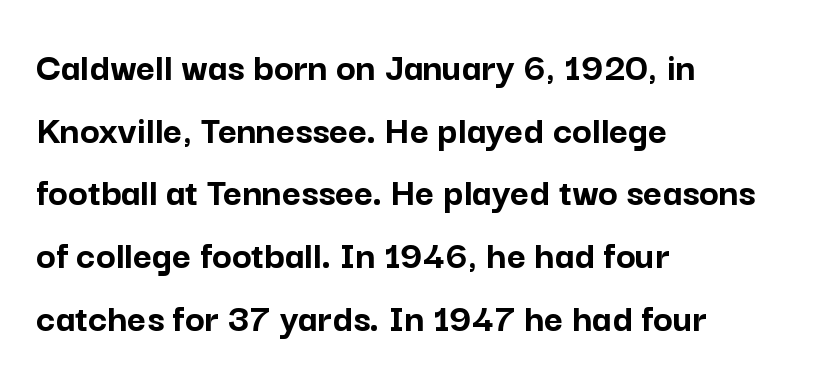
{"serif": "no", "italic": "no", "bold": "yes", "weight": "semibold", "width": "normal", "stroke_contrast": "low", "x_height": "medium", "monospaced": "no", "underline": "no", "align": "left", "line_spacing": "normal", "line_spacing_ratio": 1.53, "letter_spacing": "normal", "letter_spacing_em": 0.0, "glyph_px": 41}
